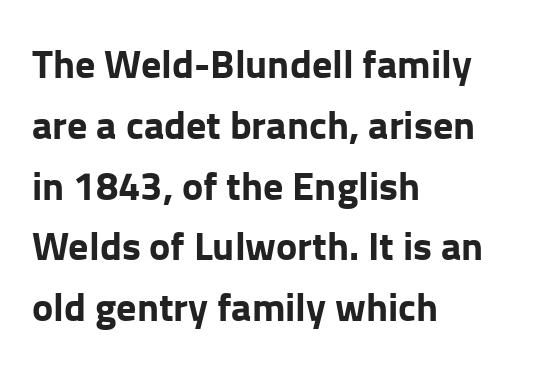
The image shows 40 px bold sans-serif type, upright; set left-aligned, normal line spacing (1.52x), normal letter spacing, not underlined; low stroke contrast and a medium x-height.
